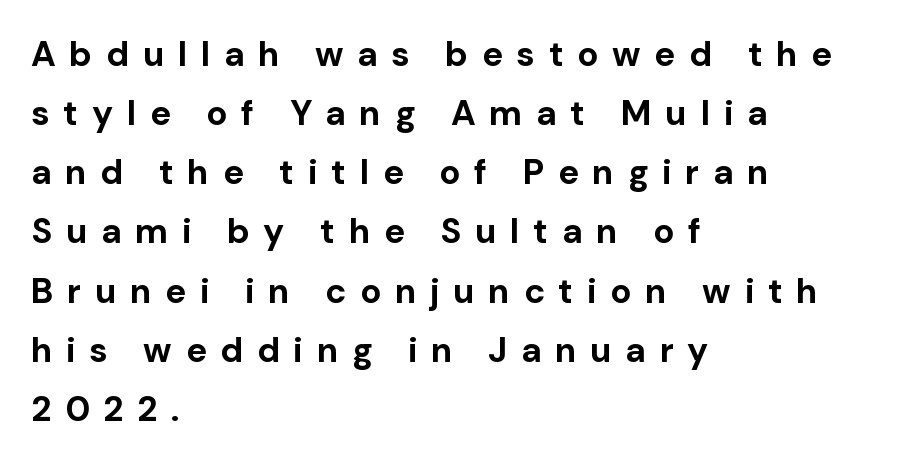
Q: Is the text bold? A: Yes.
Q: Is the text italic (slanted)? A: No, it is upright.
Q: Is the typeface a serif or a sans-serif typeface? A: Sans-serif.
Q: Is the text underlined? A: No.
Q: How is the paragraph aligned? A: Left-aligned.
Q: Is the spacing between letters normal or unusually wide? A: Unusually wide.
Q: Is the spacing between lines tight, normal or loose? A: Normal.
Q: Width (condensed, normal, or wide)? A: Normal.
Q: Stroke contrast? A: Low.
Q: x-height? A: Medium.
Q: Monospaced? A: No.
